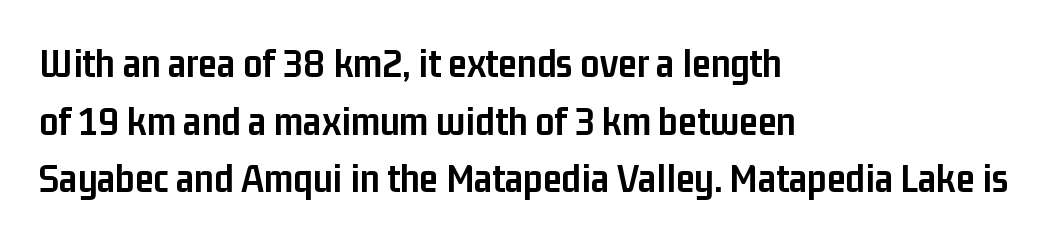
{"serif": "no", "italic": "no", "bold": "yes", "weight": "semibold", "width": "condensed", "stroke_contrast": "low", "x_height": "medium", "monospaced": "no", "underline": "no", "align": "left", "line_spacing": "normal", "line_spacing_ratio": 1.37, "letter_spacing": "normal", "letter_spacing_em": 0.0, "glyph_px": 42}
